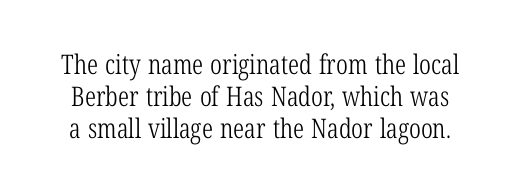
{"italic": "no", "bold": "no", "underline": "no", "line_spacing_ratio": 1.18, "letter_spacing": "normal", "letter_spacing_em": 0.0, "glyph_px": 27}
